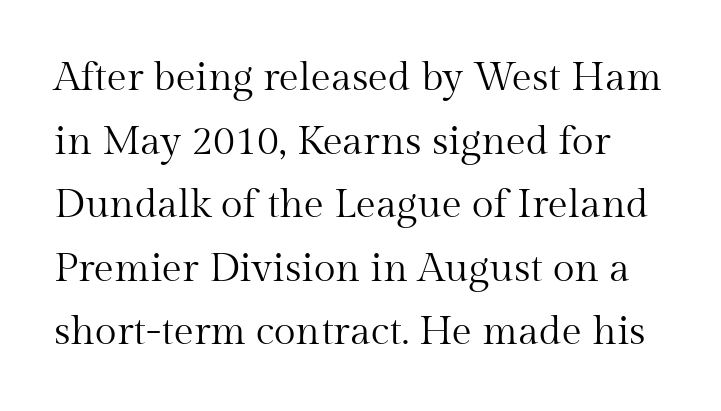
The designer went with a serif here, giving each stem small feet. Bare-footed words on every line. Every stem runs plumb, perpendicular to the baseline. You could not count columns in this text — the font is proportionally spaced. There is no visible air inserted between adjacent glyphs. Vertical spacing — default.
